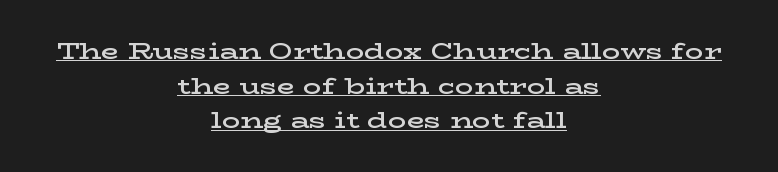
Q: Is the text bold? A: Semi-bold.
Q: Is the text italic (slanted)? A: No, it is upright.
Q: Is the text underlined? A: Yes.
Q: How is the paragraph aligned? A: Centered.
Q: Is the spacing between letters normal or unusually wide? A: Normal.
Q: Is the spacing between lines tight, normal or loose? A: Normal.
